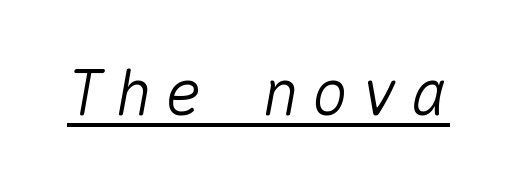
Q: Is the text italic (slanted)? A: Yes, it leans right by about 10 degrees.
Q: Is the text underlined? A: Yes.
Q: Width (condensed, normal, or wide)? A: Normal.
Q: Stroke contrast? A: Medium.
Q: x-height? A: Medium.
Q: Monospaced? A: Yes.
